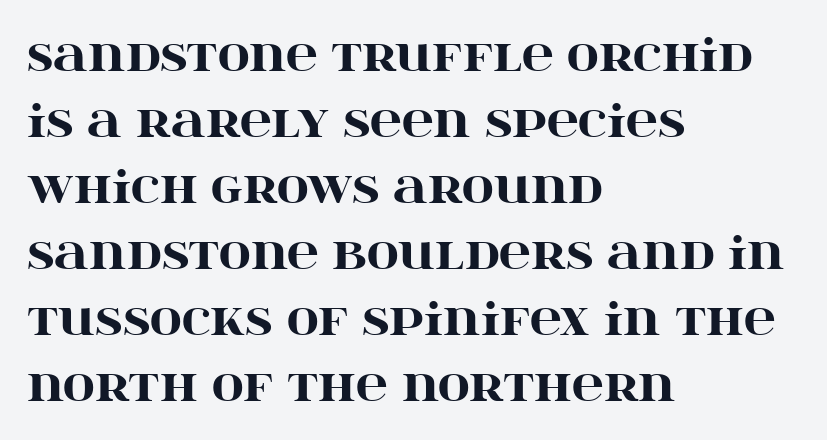
The image shows 44 px heavy, wide serif type, upright; set left-aligned, normal line spacing (1.5x), normal letter spacing, not underlined; high stroke contrast and a large x-height.
